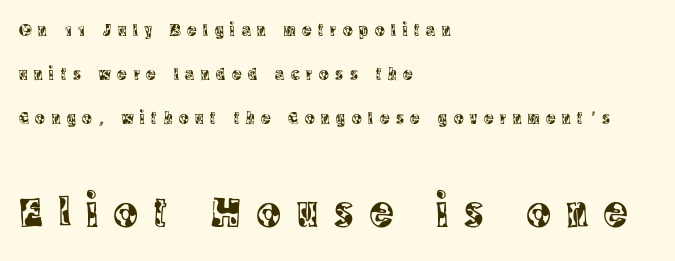
Inter-character spacing is expanded well beyond the font's built-in metrics. Glance below the letters and you will spot only blank space. Students, observe: this is what heavily led, spacious text looks like. Which of the two is more prominent by size? The second, at the bottom. A typesetter would mark this as roman, not italic.
